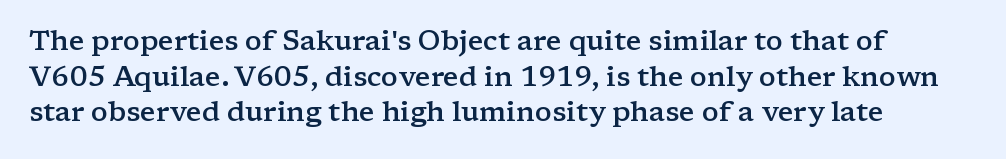
{"serif": "yes", "italic": "no", "bold": "semi", "weight": "semibold", "width": "wide", "stroke_contrast": "low", "x_height": "medium", "monospaced": "no", "underline": "no", "line_spacing": "normal", "line_spacing_ratio": 1.27, "letter_spacing": "normal", "letter_spacing_em": 0.0, "glyph_px": 28}
